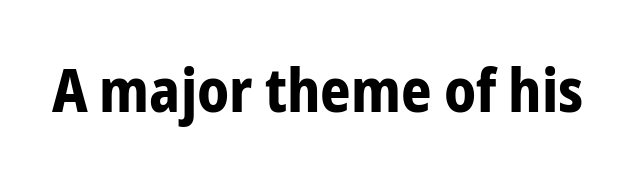
{"serif": "no", "italic": "no", "bold": "yes", "weight": "bold", "width": "condensed", "stroke_contrast": "low", "x_height": "medium", "monospaced": "no", "underline": "no", "letter_spacing": "normal", "letter_spacing_em": 0.0, "glyph_px": 60}
